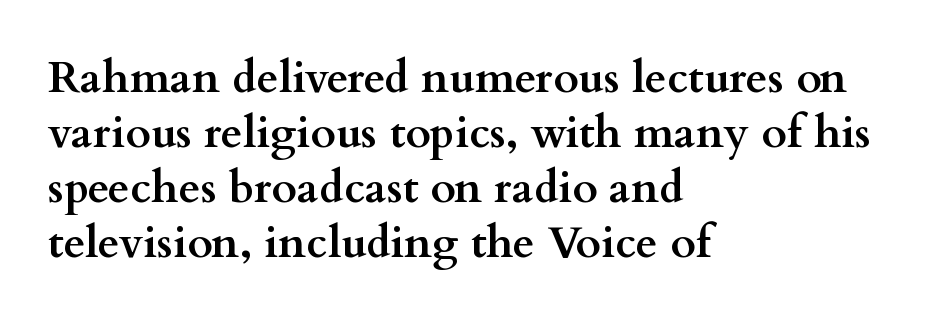
The image shows 44 px semibold, wide serif type, upright; set left-aligned, normal line spacing (1.25x), normal letter spacing, not underlined; medium stroke contrast and a small x-height.
